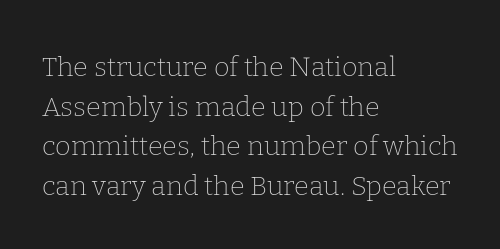
Notice how descenders clear the ascenders below comfortably — that's standard leading. Inter-character spacing is left at the font's built-in metrics. Bare-footed words on every line. The strokes are not fattened; the text isn't bold. A student would call this left alignment; a typographer would say flush left, rag right.
